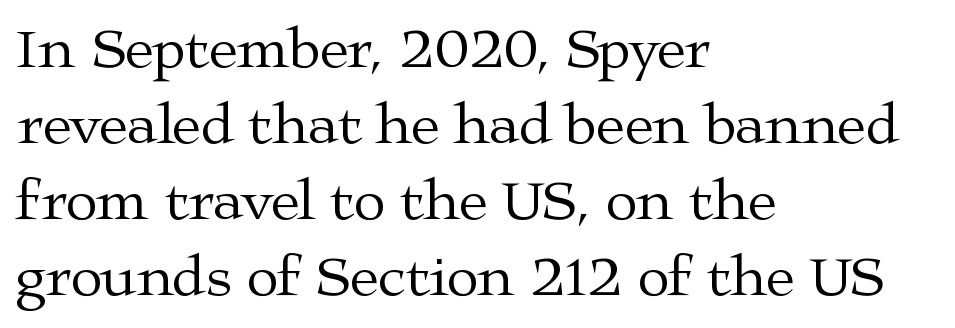
The image shows 58 px regular-weight, wide serif type, upright; set left-aligned, normal line spacing (1.31x), normal letter spacing, not underlined; medium stroke contrast and a medium x-height.
